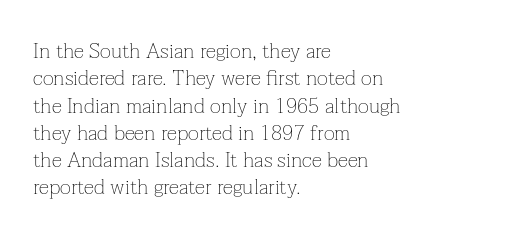
Q: Is the text bold? A: No.
Q: Is the text italic (slanted)? A: No, it is upright.
Q: Is the text underlined? A: No.
Q: How is the paragraph aligned? A: Left-aligned.
Q: Is the spacing between letters normal or unusually wide? A: Normal.
Q: Is the spacing between lines tight, normal or loose? A: Normal.
